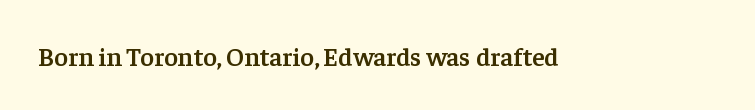
Ascenders rise straight up at ninety degrees. The typesetting leans somewhat heavy: a semibold. Observe the ordinary spacing: letters are neighbours, not strangers. Only glyphs here, with clear space below each row.
